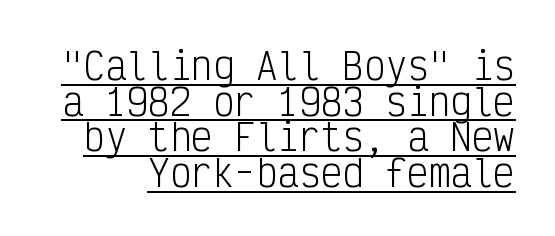
{"serif": "no", "italic": "no", "bold": "no", "weight": "light", "width": "condensed", "stroke_contrast": "low", "x_height": "medium", "monospaced": "yes", "underline": "yes", "line_spacing": "tight", "line_spacing_ratio": 0.99, "letter_spacing": "normal", "letter_spacing_em": 0.0, "glyph_px": 36}
